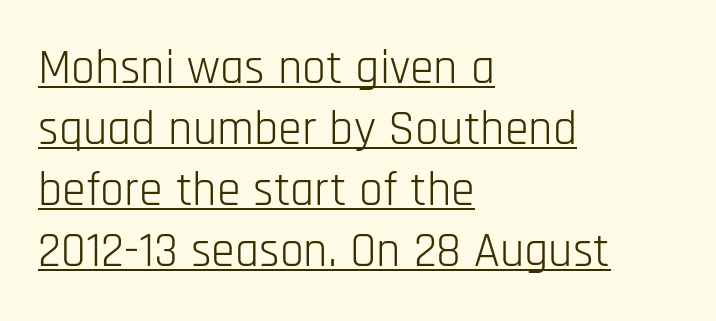
Q: Is the text bold? A: No.
Q: Is the text italic (slanted)? A: No, it is upright.
Q: Is the typeface a serif or a sans-serif typeface? A: Sans-serif.
Q: Is the text underlined? A: Yes.
Q: How is the paragraph aligned? A: Left-aligned.
Q: Is the spacing between letters normal or unusually wide? A: Normal.
Q: Is the spacing between lines tight, normal or loose? A: Normal.
Q: Width (condensed, normal, or wide)? A: Condensed.
Q: Stroke contrast? A: Low.
Q: x-height? A: Large.
Q: Monospaced? A: No.
